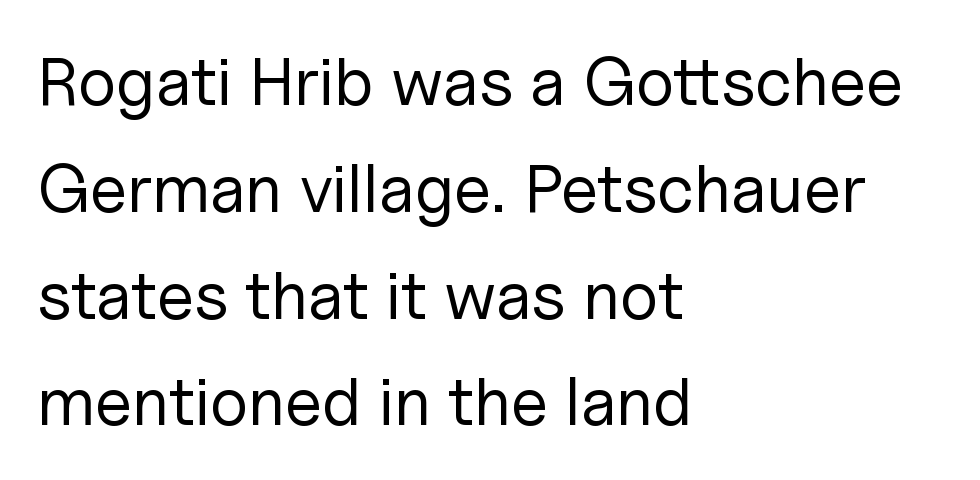
Q: Is the text bold? A: No.
Q: Is the text italic (slanted)? A: No, it is upright.
Q: Is the typeface a serif or a sans-serif typeface? A: Sans-serif.
Q: Is the text underlined? A: No.
Q: How is the paragraph aligned? A: Left-aligned.
Q: Is the spacing between letters normal or unusually wide? A: Normal.
Q: Is the spacing between lines tight, normal or loose? A: Normal.
Q: Width (condensed, normal, or wide)? A: Normal.
Q: Stroke contrast? A: Low.
Q: x-height? A: Medium.
Q: Monospaced? A: No.
